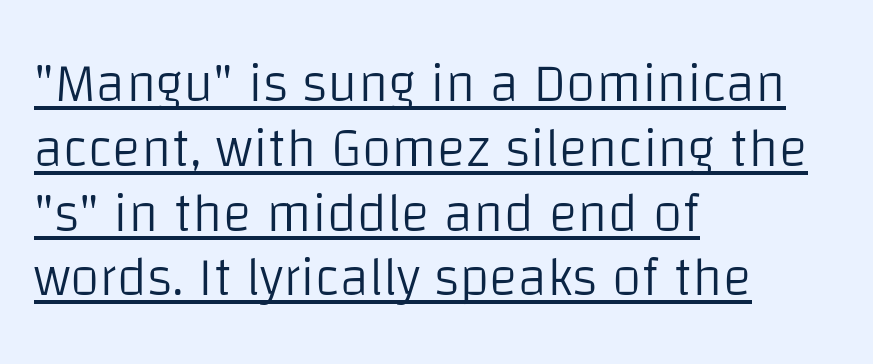
{"serif": "no", "italic": "no", "bold": "no", "weight": "light", "width": "normal", "stroke_contrast": "low", "x_height": "large", "monospaced": "no", "underline": "yes", "align": "left", "line_spacing_ratio": 1.2, "letter_spacing": "normal", "letter_spacing_em": 0.0, "glyph_px": 54}
